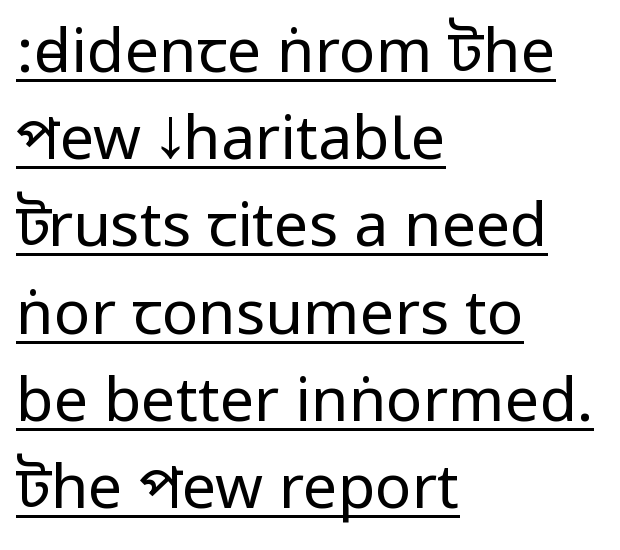
The image shows 61 px regular-weight, condensed sans-serif type, upright; set left-aligned, normal line spacing (1.43x), normal letter spacing, underlined; low stroke contrast.
